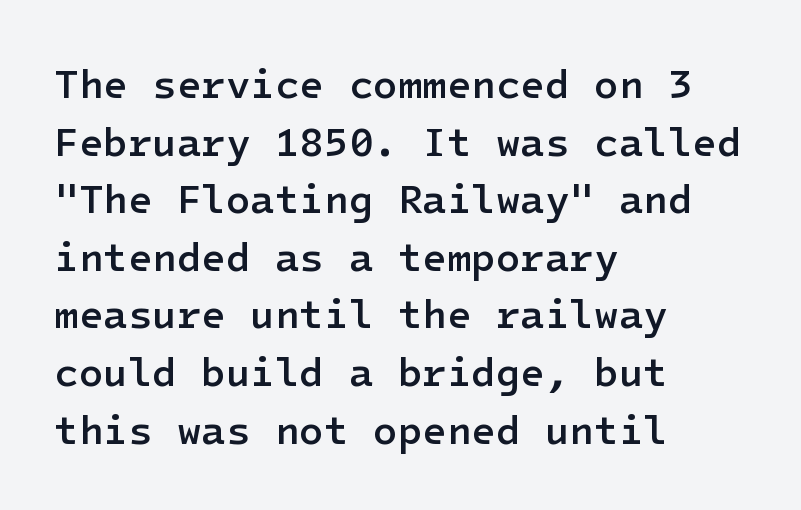
Q: Is the text bold? A: Semi-bold.
Q: Is the text italic (slanted)? A: No, it is upright.
Q: Is the typeface a serif or a sans-serif typeface? A: Sans-serif.
Q: Is the text underlined? A: No.
Q: How is the paragraph aligned? A: Left-aligned.
Q: Is the spacing between letters normal or unusually wide? A: Normal.
Q: Is the spacing between lines tight, normal or loose? A: Normal.
Q: Width (condensed, normal, or wide)? A: Normal.
Q: Stroke contrast? A: Low.
Q: x-height? A: Medium.
